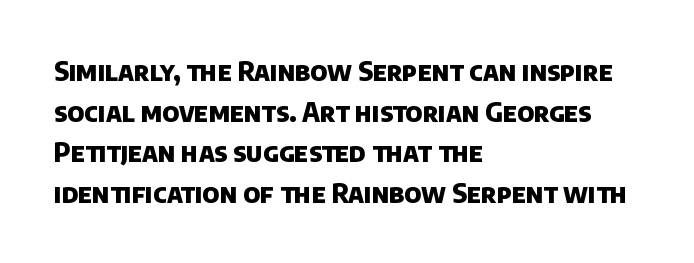
The image shows 26 px bold type; set left-aligned, normal line spacing (1.56x), normal letter spacing, not underlined.
